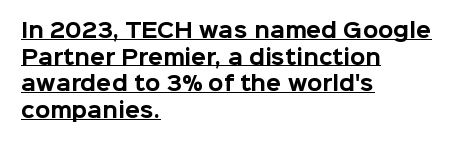
The image shows 20 px bold type, upright; set left-aligned, normal line spacing (1.33x), normal letter spacing, underlined.
